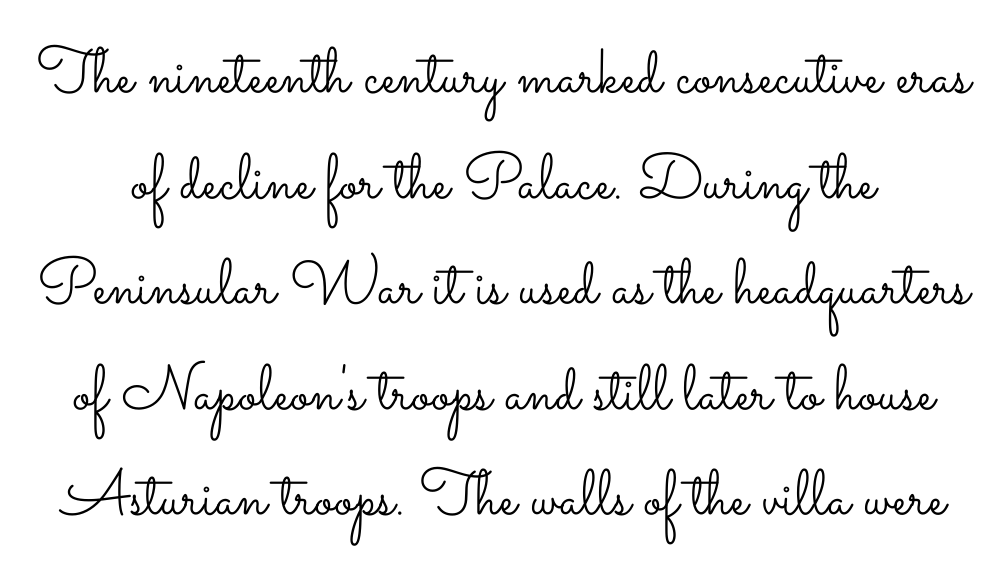
{"bold": "no", "weight": "light", "width": "wide", "stroke_contrast": "low", "x_height": "small", "monospaced": "no", "underline": "no", "line_spacing": "normal", "line_spacing_ratio": 1.65, "letter_spacing": "normal", "letter_spacing_em": 0.0, "glyph_px": 64}
